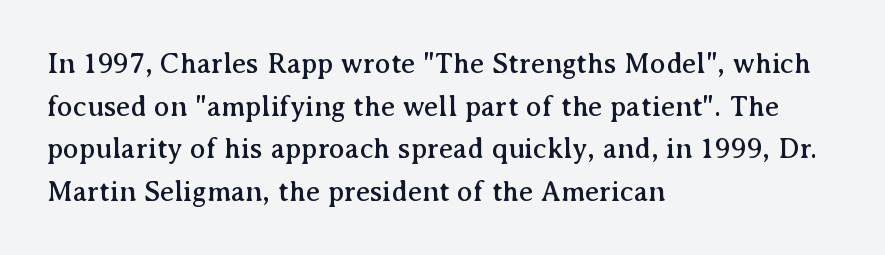
Q: Is the text italic (slanted)? A: No, it is upright.
Q: Is the typeface a serif or a sans-serif typeface? A: Serif.
Q: Is the text underlined? A: No.
Q: How is the paragraph aligned? A: Left-aligned.
Q: Is the spacing between letters normal or unusually wide? A: Normal.
Q: Is the spacing between lines tight, normal or loose? A: Normal.
Q: Width (condensed, normal, or wide)? A: Normal.
Q: Stroke contrast? A: Medium.
Q: x-height? A: Medium.
Q: Monospaced? A: No.
